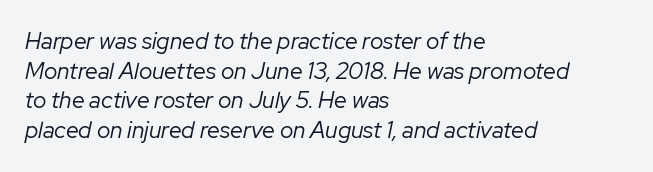
Baseline-to-baseline distance is the conventional proportion of letter height. Does the copy run flush right? No — it runs flush left. Rendered with sloped, italic letterforms. The words here are not underlined. Heft: none added — not bold.
